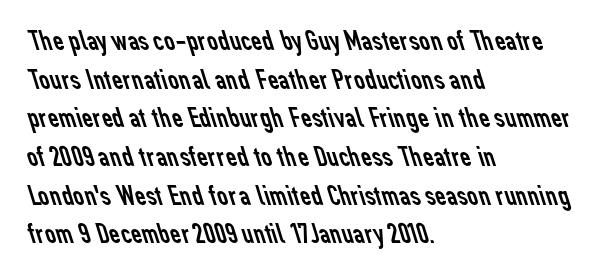
Q: Is the text bold? A: No.
Q: Is the typeface a serif or a sans-serif typeface? A: Sans-serif.
Q: Is the text underlined? A: No.
Q: How is the paragraph aligned? A: Left-aligned.
Q: Is the spacing between letters normal or unusually wide? A: Normal.
Q: Is the spacing between lines tight, normal or loose? A: Normal.
Q: Width (condensed, normal, or wide)? A: Normal.
Q: Stroke contrast? A: Low.
Q: x-height? A: Medium.
Q: Monospaced? A: No.
